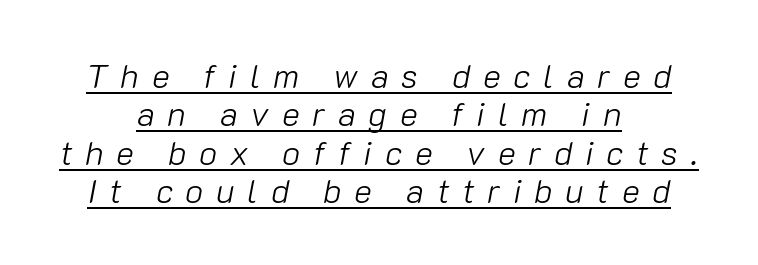
{"italic": "yes", "lean": "right", "slant_degrees": 10, "bold": "no", "weight": "light", "width": "normal", "stroke_contrast": "low", "x_height": "medium", "monospaced": "no", "underline": "yes", "align": "center", "line_spacing": "tight", "line_spacing_ratio": 1.13, "letter_spacing": "wide", "letter_spacing_em": 0.37, "glyph_px": 34}
